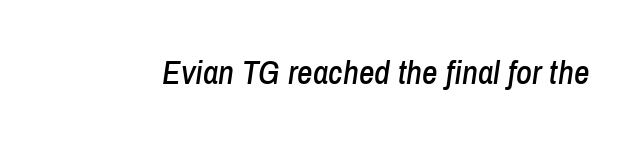
Q: Is the text italic (slanted)? A: Yes, it leans right by about 8 degrees.
Q: Is the text underlined? A: No.
Q: Is the spacing between letters normal or unusually wide? A: Normal.
Q: Width (condensed, normal, or wide)? A: Condensed.
Q: Stroke contrast? A: Low.
Q: x-height? A: Medium.
Q: Monospaced? A: No.
